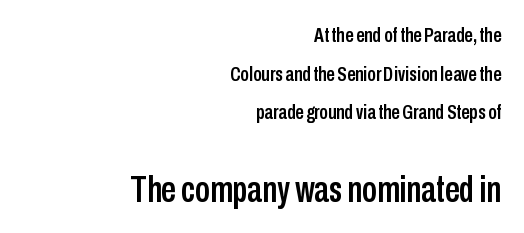
The paragraph shown leans on its right margin. The letters carry no serifs — their stems end cleanly without finishing strokes. Inter-character spacing is left at the font's built-in metrics. Proportional: the letters do not fall into vertical columns.
